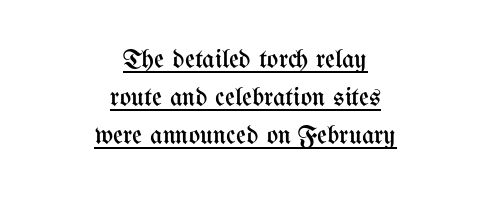
The image shows 27 px text type, upright; set centered, normal line spacing (1.41x), normal letter spacing, underlined.
